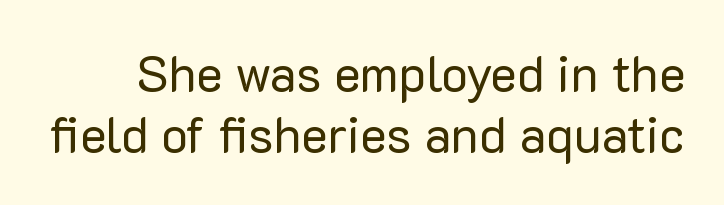
Stem width sits at or under what a default text font uses. Typographically, this falls in the sans-serif category. Italic: no, the glyphs are upright roman. The space directly below the letters is spotless. This rendering leaves character spacing at its baseline value. A typesetter would call this proportional, since set widths differ per character.
